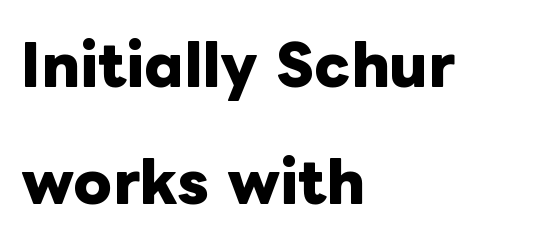
The image shows 55 px heavy type, upright; set left-aligned, loose line spacing (2.13x), normal letter spacing, not underlined; low stroke contrast and a medium x-height.
